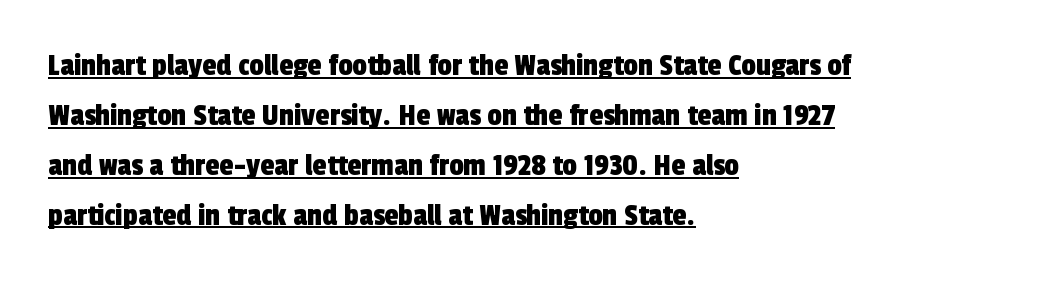
Q: Is the typeface a serif or a sans-serif typeface? A: Sans-serif.
Q: Is the text underlined? A: Yes.
Q: How is the paragraph aligned? A: Left-aligned.
Q: Is the spacing between letters normal or unusually wide? A: Normal.
Q: Is the spacing between lines tight, normal or loose? A: Normal.
Q: Width (condensed, normal, or wide)? A: Condensed.
Q: x-height? A: Medium.
Q: Monospaced? A: No.
